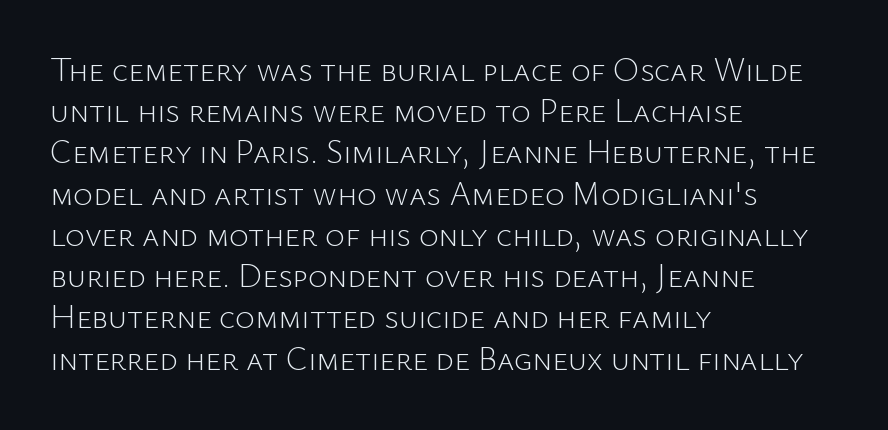
Q: Is the text bold? A: No.
Q: Is the text italic (slanted)? A: No, it is upright.
Q: Is the typeface a serif or a sans-serif typeface? A: Sans-serif.
Q: Is the text underlined? A: No.
Q: How is the paragraph aligned? A: Left-aligned.
Q: Is the spacing between letters normal or unusually wide? A: Normal.
Q: Is the spacing between lines tight, normal or loose? A: Normal.
Q: Width (condensed, normal, or wide)? A: Normal.
Q: Stroke contrast? A: Low.
Q: x-height? A: Medium.
Q: Monospaced? A: No.
